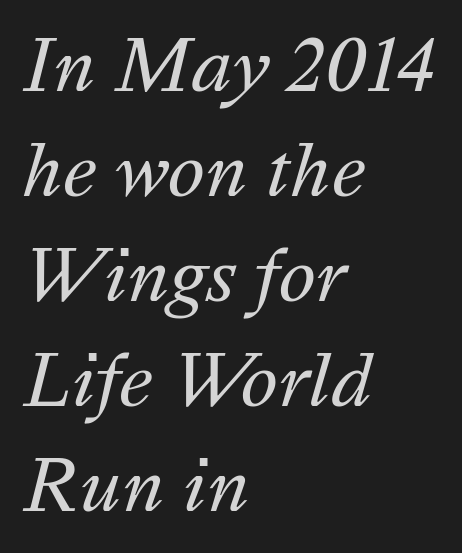
{"italic": "yes", "lean": "right", "slant_degrees": 16, "bold": "no", "weight": "regular", "width": "normal", "stroke_contrast": "medium", "x_height": "medium", "monospaced": "no", "underline": "no", "align": "left", "line_spacing": "normal", "line_spacing_ratio": 1.5, "letter_spacing": "normal", "letter_spacing_em": 0.0, "glyph_px": 70}
